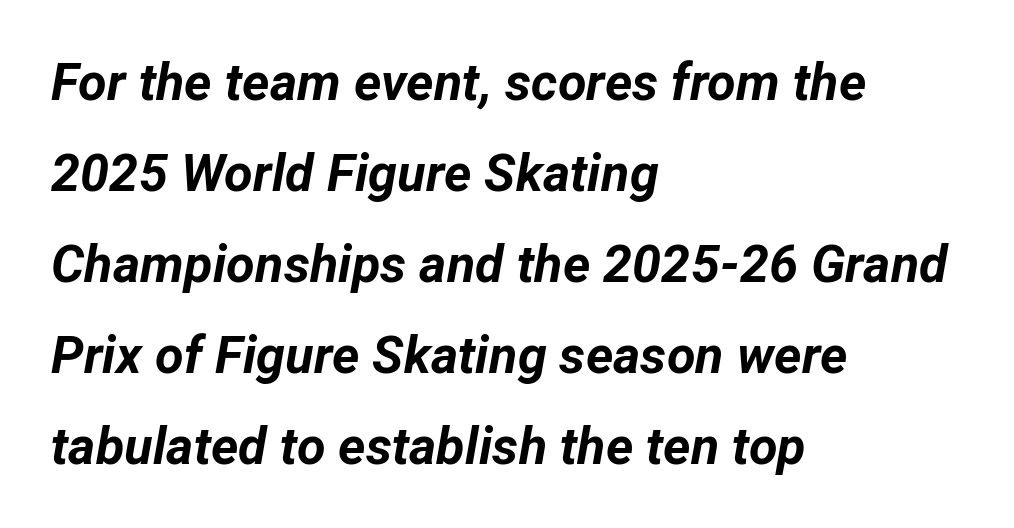
A bare baseline throughout the passage. The ragged edge is on the right, which tells us the setting is flush left. Spacing verdict: proportional, widths tailored to each character. Every letter is thick-stroked: bold, no question.
